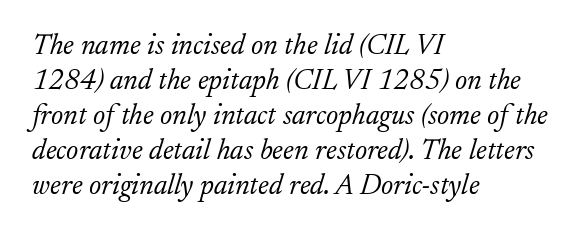
Q: Is the text bold? A: No.
Q: Is the text italic (slanted)? A: Yes, it leans right by about 17 degrees.
Q: Is the typeface a serif or a sans-serif typeface? A: Serif.
Q: Is the text underlined? A: No.
Q: How is the paragraph aligned? A: Left-aligned.
Q: Is the spacing between letters normal or unusually wide? A: Normal.
Q: Width (condensed, normal, or wide)? A: Normal.
Q: Stroke contrast? A: Low.
Q: x-height? A: Small.
Q: Monospaced? A: No.
